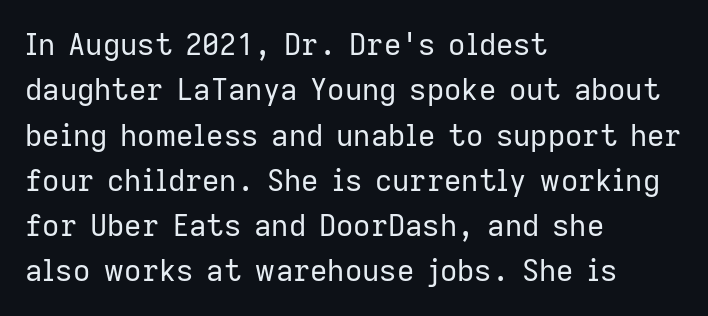
{"serif": "no", "italic": "no", "bold": "no", "weight": "regular", "width": "normal", "stroke_contrast": "low", "x_height": "medium", "monospaced": "no", "underline": "no", "align": "left", "line_spacing": "normal", "line_spacing_ratio": 1.51, "letter_spacing": "normal", "letter_spacing_em": 0.0, "glyph_px": 30}
